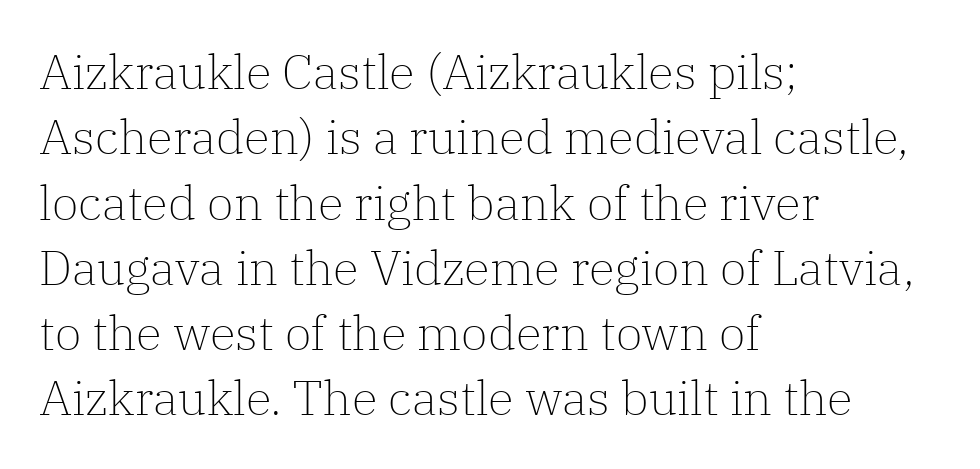
The passage shown is not bold in any degree. Do the characters align in a grid? No, the font is proportional. The line-height multiplier appears to be the usual default. Short note: letters normally spaced.
